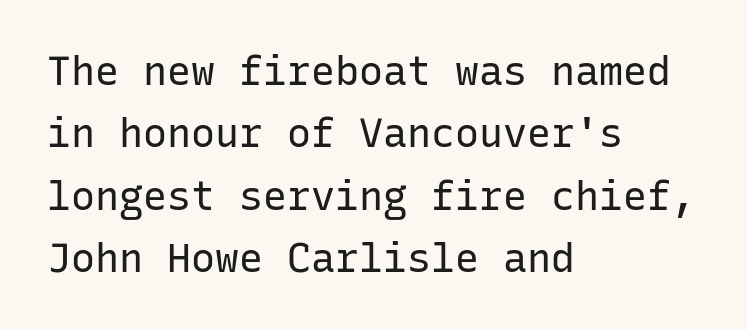
The image shows 40 px regular-weight sans-serif type, upright, monospaced; set left-aligned, normal line spacing (1.56x), normal letter spacing, not underlined; low stroke contrast and a medium x-height.
